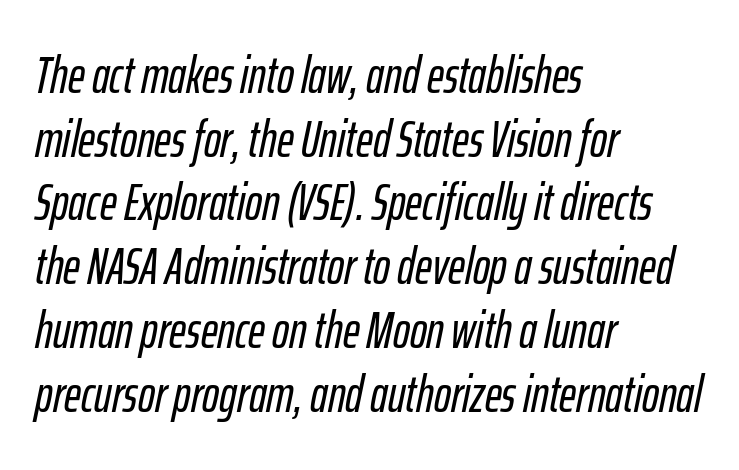
Proportional: the letters do not fall into vertical columns. Is there much room between lines? A standard amount, neither cramped nor airy. Quick note: italic. Each row of text sits above clean, open space.
